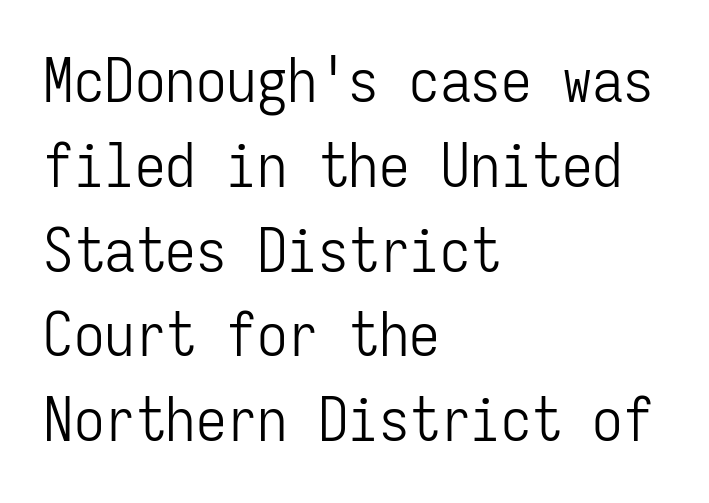
Q: Is the text bold? A: No.
Q: Is the text italic (slanted)? A: No, it is upright.
Q: Is the typeface a serif or a sans-serif typeface? A: Sans-serif.
Q: Is the text underlined? A: No.
Q: How is the paragraph aligned? A: Left-aligned.
Q: Is the spacing between letters normal or unusually wide? A: Normal.
Q: Is the spacing between lines tight, normal or loose? A: Normal.
Q: Width (condensed, normal, or wide)? A: Condensed.
Q: Stroke contrast? A: Low.
Q: x-height? A: Medium.
Q: Monospaced? A: Yes.
